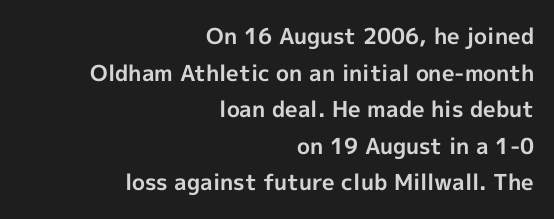
The line-height multiplier appears to be the usual default. Honestly, there is no underline to notice here at all. The lines are quadded right. If you drew a line through each stem, it would be perfectly vertical.
